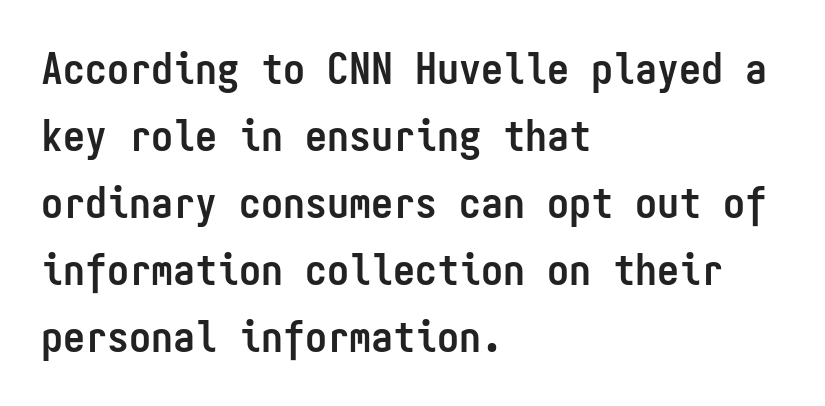
The image shows 44 px semibold, condensed sans-serif type, upright, monospaced; set left-aligned, normal line spacing (1.52x), normal letter spacing, not underlined; low stroke contrast and a medium x-height.
